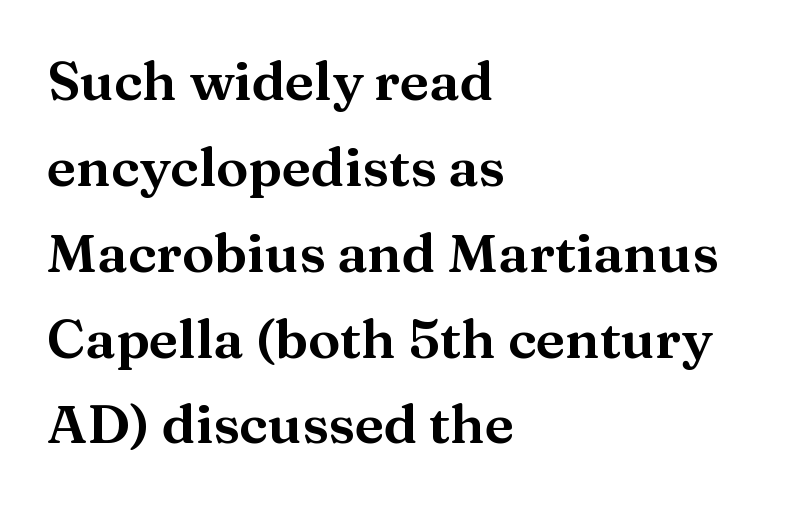
The image shows 54 px wide serif type, upright; set left-aligned, normal line spacing (1.59x), normal letter spacing, not underlined; medium stroke contrast and a medium x-height.
